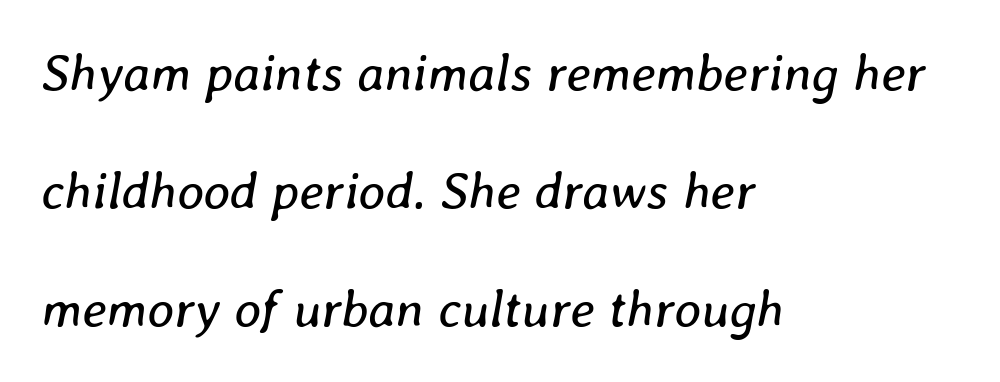
The image shows 52 px regular-weight type, italic (leaning right); set left-aligned, loose line spacing (2.27x), normal letter spacing, not underlined; low stroke contrast and a medium x-height.
